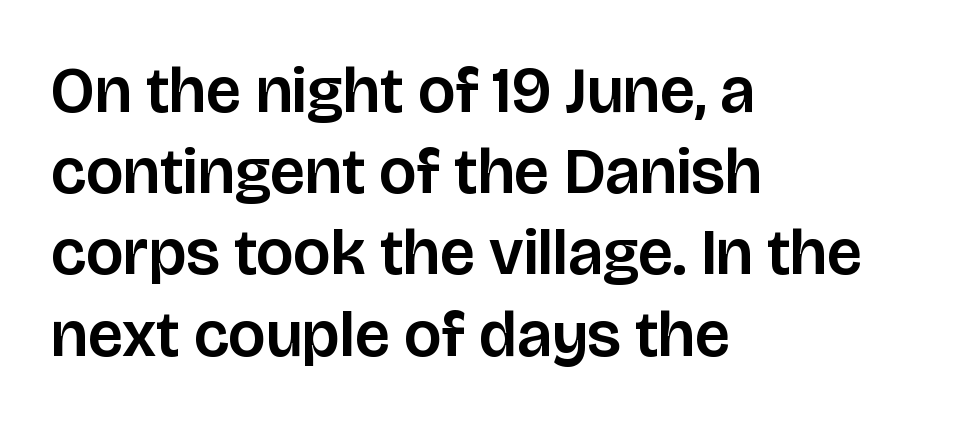
These lines keep a tight, regular rhythm from letter to letter. No feet cap the strokes, marking this as sans-serif type. Whoever set this chose a conventional vertical rhythm. Where is the straight margin? On the left. In terms of posture, this sample is upright.
